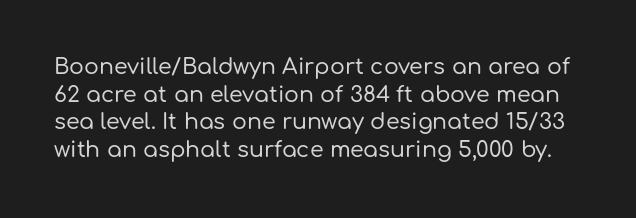
The image shows 22 px text type, upright; set normal line spacing (1.26x), normal letter spacing, not underlined.
